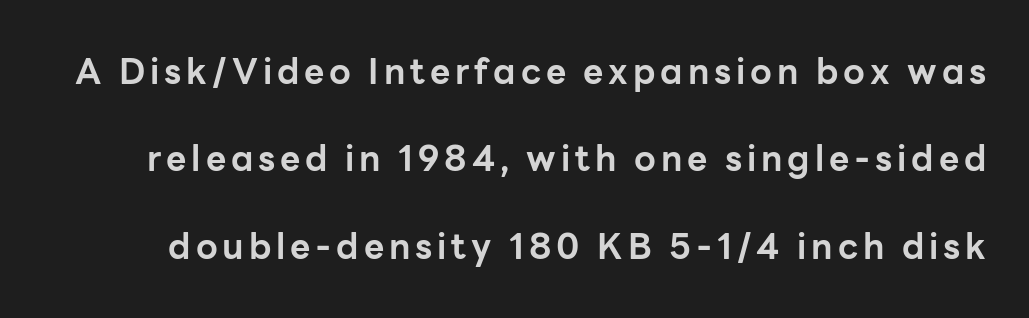
Q: Is the text bold? A: Yes.
Q: Is the text italic (slanted)? A: No, it is upright.
Q: Is the typeface a serif or a sans-serif typeface? A: Sans-serif.
Q: Is the text underlined? A: No.
Q: Is the spacing between lines tight, normal or loose? A: Loose.
Q: Width (condensed, normal, or wide)? A: Normal.
Q: Stroke contrast? A: Low.
Q: x-height? A: Medium.
Q: Monospaced? A: No.
